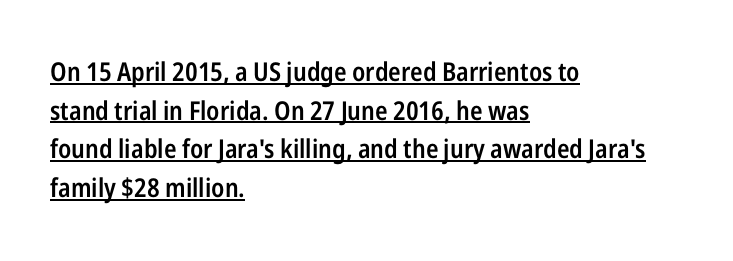
The image shows 26 px text type, upright; set left-aligned, normal line spacing (1.49x), normal letter spacing, underlined.
